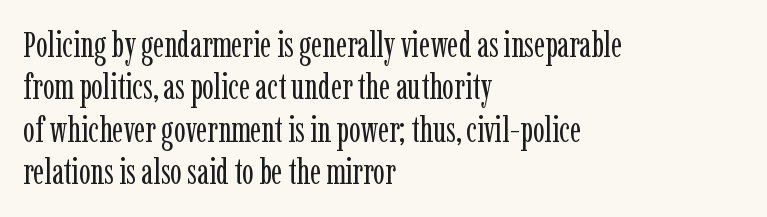
{"serif": "yes", "italic": "no", "bold": "no", "weight": "regular", "width": "condensed", "stroke_contrast": "low", "x_height": "medium", "monospaced": "no", "underline": "no", "align": "left", "line_spacing_ratio": 1.21, "letter_spacing": "normal", "letter_spacing_em": 0.0, "glyph_px": 35}
